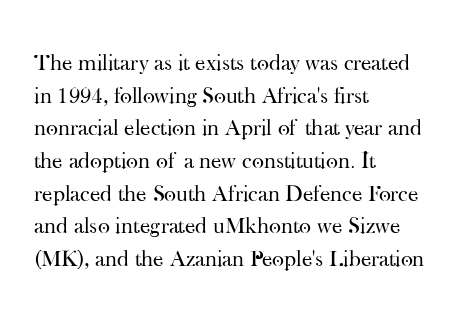
{"italic": "no", "bold": "no", "underline": "no", "align": "left", "line_spacing": "normal", "line_spacing_ratio": 1.42, "letter_spacing": "normal", "letter_spacing_em": 0.0, "glyph_px": 23}
